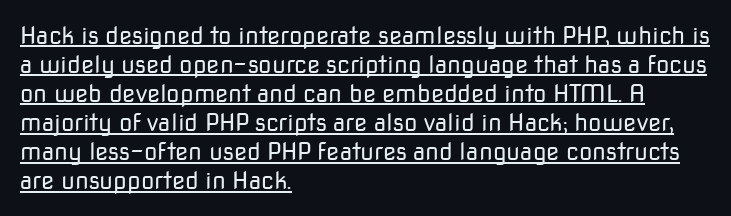
The image shows 24 px text type, upright; set left-aligned, line spacing 1.21x, normal letter spacing, underlined.
